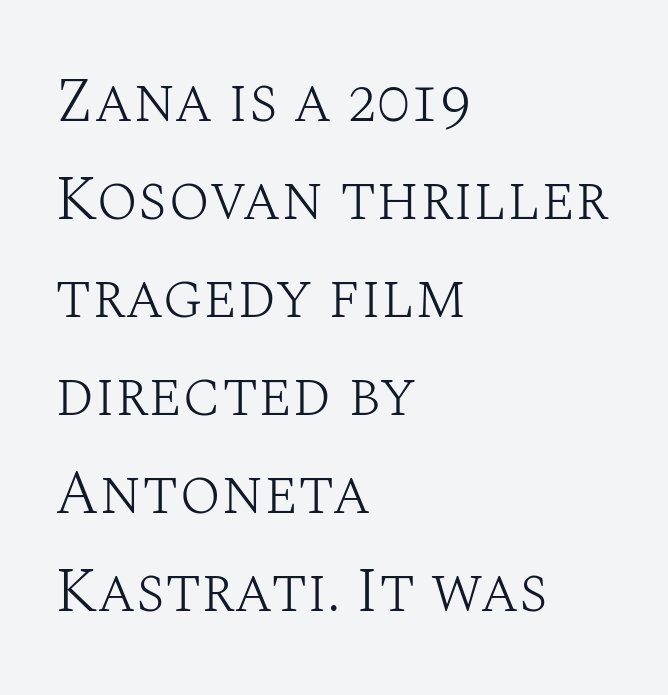
The image shows 62 px light serif type, upright; set left-aligned, normal line spacing (1.58x), normal letter spacing, not underlined; medium stroke contrast and a large x-height.
